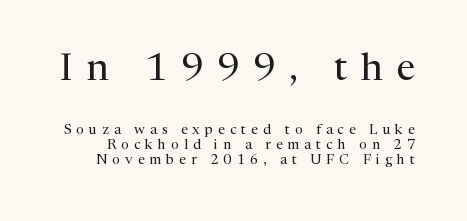
{"serif": "yes", "italic": "no", "bold": "no", "weight": "regular", "width": "normal", "stroke_contrast": "medium", "x_height": "medium", "monospaced": "no", "underline": "no", "line_spacing": "tight", "line_spacing_ratio": 1.07, "letter_spacing": "wide", "letter_spacing_em": 0.36, "larger_block": "first", "size_ratio": 2.71, "glyph_px": 38}
